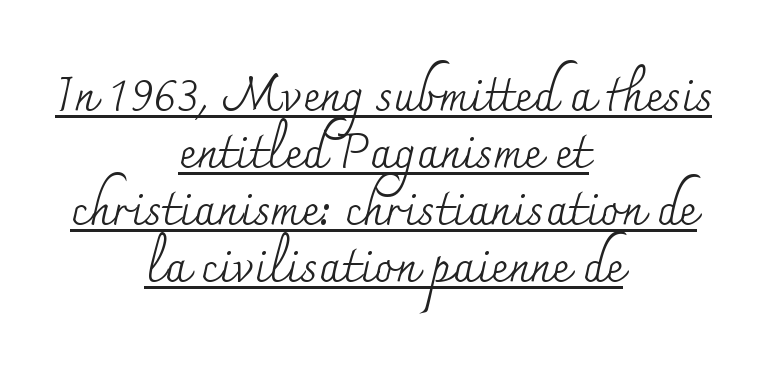
{"serif": "yes", "bold": "no", "weight": "regular", "width": "normal", "stroke_contrast": "medium", "x_height": "small", "monospaced": "no", "underline": "yes", "align": "center", "line_spacing_ratio": 1.19, "letter_spacing": "normal", "letter_spacing_em": 0.0, "glyph_px": 48}
